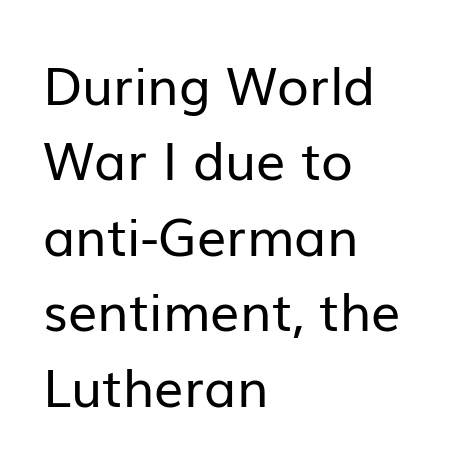
Bare-footed words on every line. The face used here is a sans, in the tradition of grotesques and geometrics. Casual observation: everything's shoved over to the left. Nope, not italic — everything's standing straight. Letter spacing: default.
